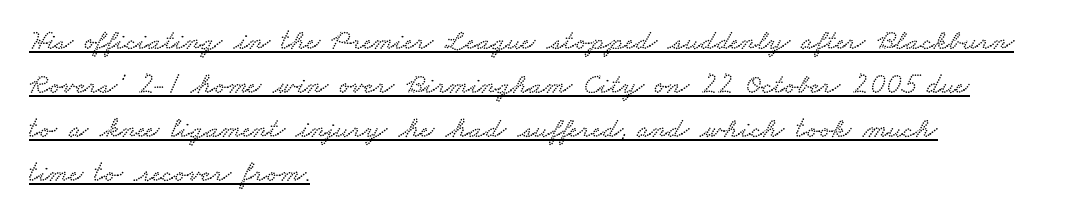
Q: Is the typeface a serif or a sans-serif typeface? A: Serif.
Q: Is the text underlined? A: Yes.
Q: How is the paragraph aligned? A: Left-aligned.
Q: Is the spacing between letters normal or unusually wide? A: Normal.
Q: Is the spacing between lines tight, normal or loose? A: Normal.
Q: Width (condensed, normal, or wide)? A: Wide.
Q: Stroke contrast? A: Low.
Q: x-height? A: Small.
Q: Monospaced? A: No.
